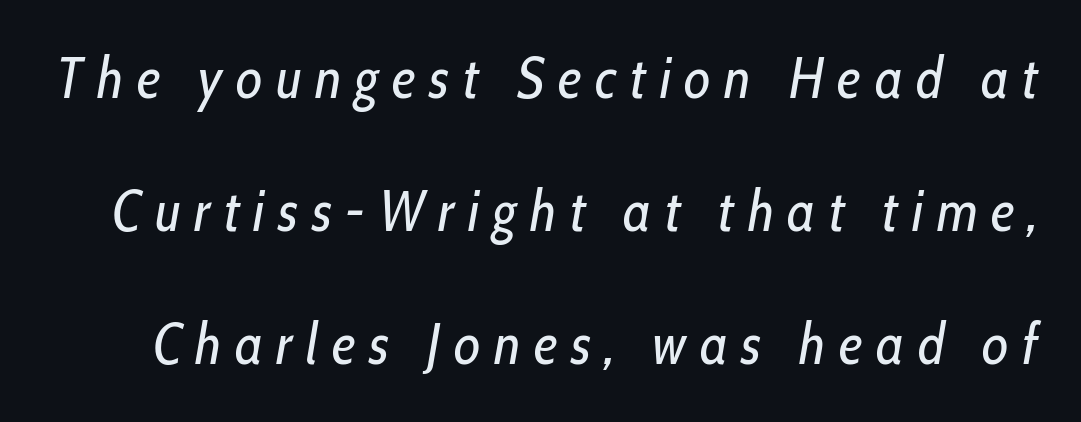
{"italic": "yes", "lean": "right", "slant_degrees": 10, "bold": "no", "weight": "regular", "width": "condensed", "stroke_contrast": "low", "x_height": "medium", "monospaced": "no", "underline": "no", "line_spacing": "loose", "line_spacing_ratio": 2.33, "letter_spacing": "wide", "letter_spacing_em": 0.24, "glyph_px": 57}
